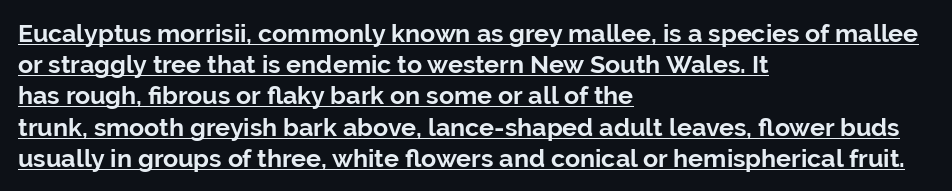
The image shows 25 px bold type, upright; set left-aligned, normal line spacing (1.25x), normal letter spacing, underlined.
